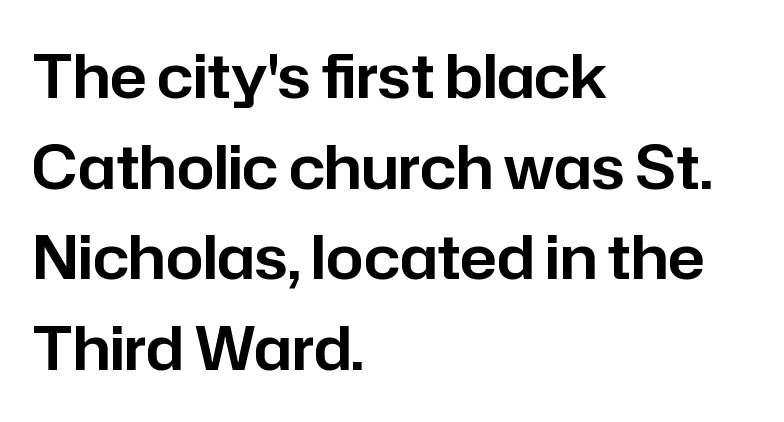
The image shows 60 px sans-serif type, upright; set left-aligned, normal line spacing (1.51x), normal letter spacing, not underlined; low stroke contrast and a medium x-height.
